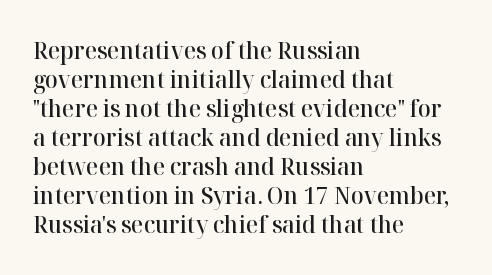
{"italic": "no", "bold": "semi", "underline": "no", "align": "left", "line_spacing_ratio": 1.21, "letter_spacing": "normal", "letter_spacing_em": 0.0, "glyph_px": 24}
